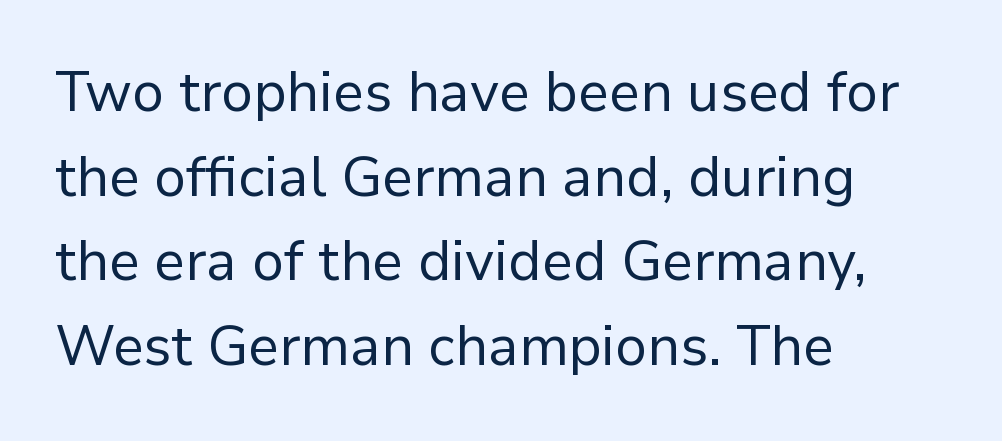
The image shows 55 px regular-weight sans-serif type, upright; set left-aligned, normal line spacing (1.54x), normal letter spacing, not underlined; low stroke contrast and a medium x-height.
